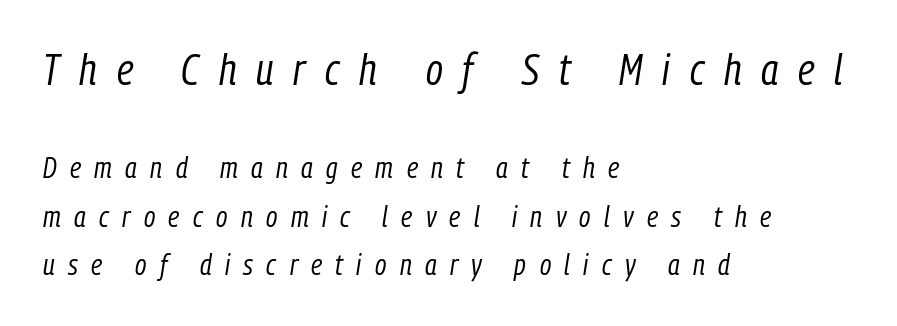
The image shows 43 px regular-weight, condensed type, italic (leaning right); set left-aligned, normal line spacing (1.67x), unusually wide letter spacing (+0.46 em), not underlined; the first (top) block is 1.48x larger; low stroke contrast and a medium x-height.
